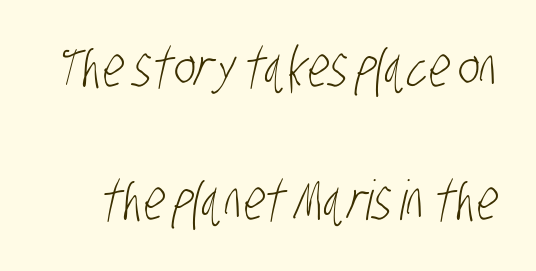
The image shows 55 px light, condensed sans-serif type; set loose line spacing (2.42x), normal letter spacing, not underlined; low stroke contrast and a large x-height.
